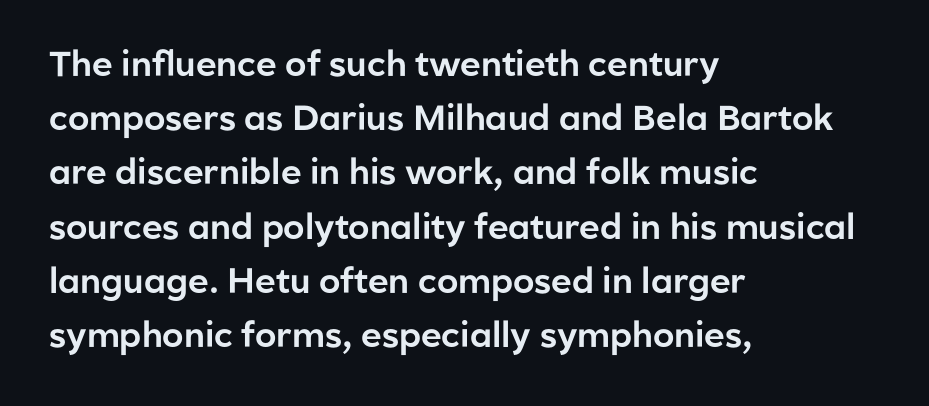
What's the leading like? Ordinary, nothing unusual. In terms of letterspacing, this is plain default setting. Is this a fixed-width face? No — the glyphs have proportional, varying widths. In CSS terms this would be text-align: left. A clean baseline with only descenders dipping below it. Check where the strokes stop: nothing finishes them off — pure sans.
